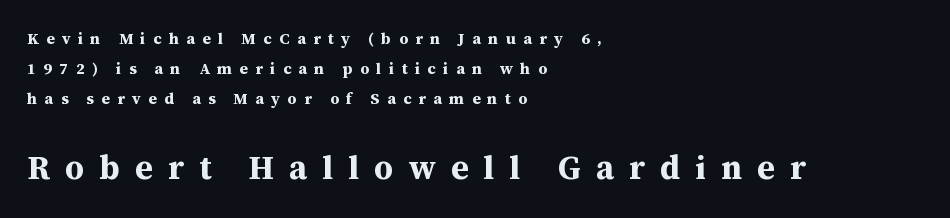
The lines are quadded left. The passage shown is typed in a proportional face where columns would drift. Stroke terminals: seriffed. The baseline area is clear.
